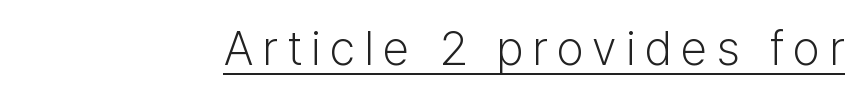
{"serif": "no", "italic": "no", "bold": "no", "weight": "light", "width": "normal", "stroke_contrast": "low", "x_height": "medium", "monospaced": "no", "underline": "yes", "glyph_px": 48}
